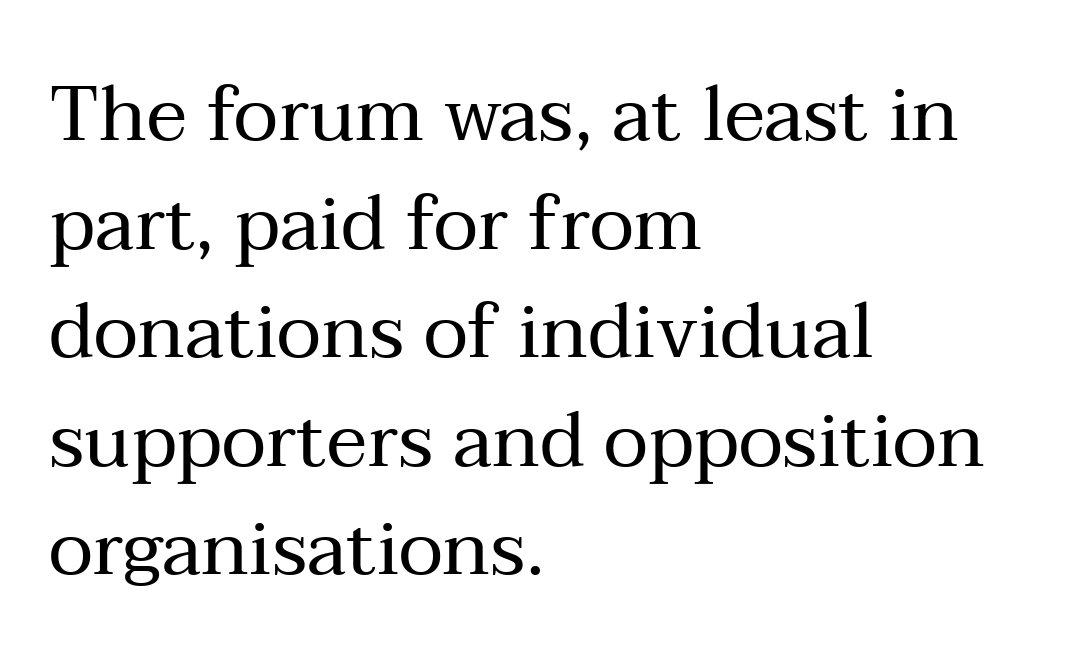
A typesetter would call this proportional, since set widths differ per character. The space directly below the letters is spotless. Compared with a centered layout, this one pins lines to the left instead. Unlike a clean sans, this face finishes its strokes with serifs. Do the letters lean? They stand straight.
